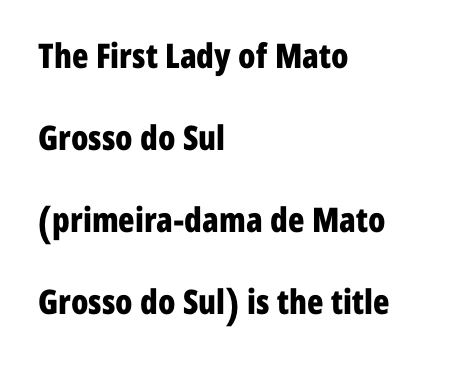
The image shows 34 px bold, condensed sans-serif type, upright; set left-aligned, loose line spacing (2.41x), normal letter spacing, not underlined; low stroke contrast and a medium x-height.
